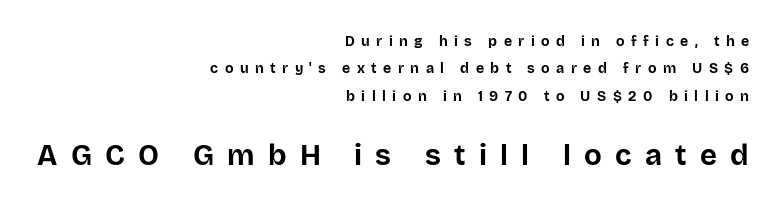
{"serif": "no", "italic": "no", "bold": "yes", "weight": "bold", "width": "normal", "stroke_contrast": "low", "x_height": "large", "monospaced": "no", "underline": "no", "align": "right", "line_spacing": "loose", "line_spacing_ratio": 1.96, "letter_spacing": "wide", "letter_spacing_em": 0.46, "larger_block": "second", "size_ratio": 2.07, "glyph_px": 29}
